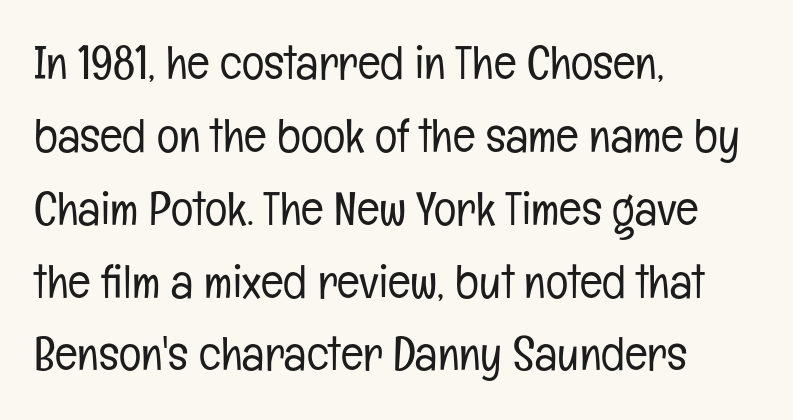
Underline: absent. If you drew a ruler down the left edge, every line would touch it. Character widths vary here, with narrow letters taking less room than wide ones. This sample keeps an unexceptional amount of space between lines. The horizontal fit of the characters is conventional and even. Posture: upright roman.
